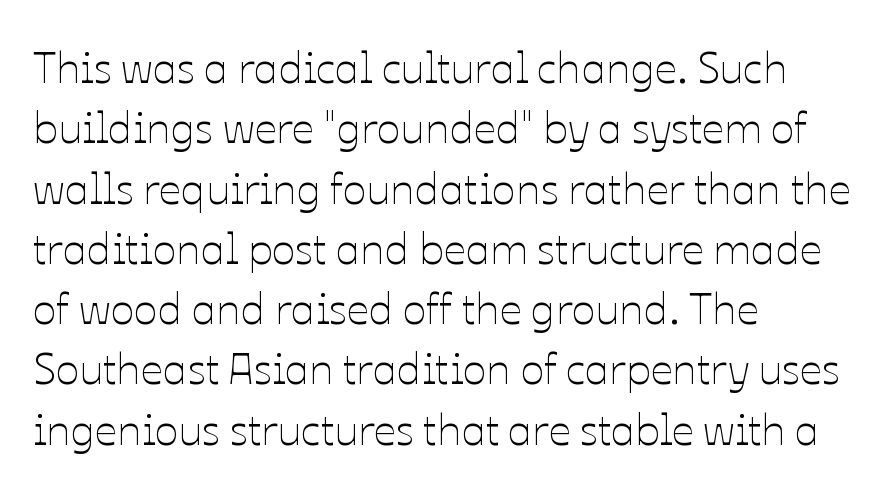
{"italic": "no", "bold": "no", "weight": "thin", "width": "normal", "stroke_contrast": "low", "x_height": "medium", "monospaced": "no", "underline": "no", "align": "left", "line_spacing": "normal", "line_spacing_ratio": 1.37, "letter_spacing": "normal", "letter_spacing_em": 0.0, "glyph_px": 44}
